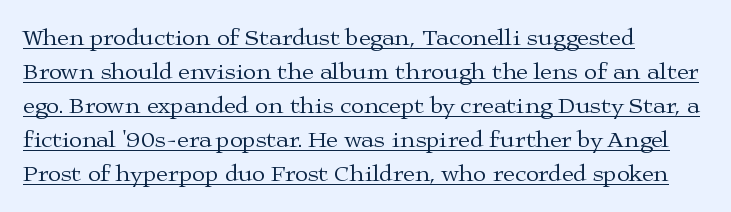
{"italic": "no", "bold": "no", "underline": "yes", "align": "left", "line_spacing": "normal", "line_spacing_ratio": 1.42, "letter_spacing": "normal", "letter_spacing_em": 0.0, "glyph_px": 24}
